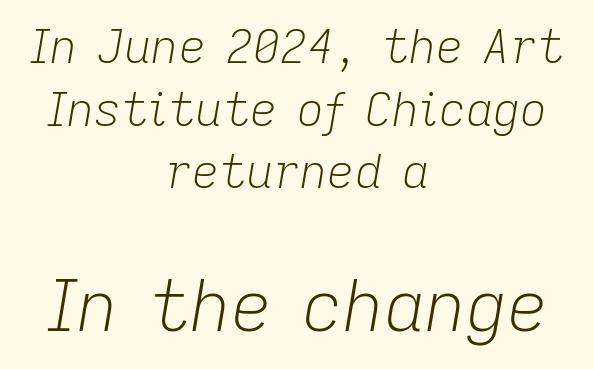
Q: Is the text bold? A: No.
Q: Is the text italic (slanted)? A: Yes, it leans right by about 9 degrees.
Q: Is the text underlined? A: No.
Q: How is the paragraph aligned? A: Centered.
Q: Is the spacing between letters normal or unusually wide? A: Normal.
Q: Is the spacing between lines tight, normal or loose? A: Normal.
Q: Which block of text is set in a larger size, the first (top) or the second (bottom)? A: The second (bottom) one.
Q: Width (condensed, normal, or wide)? A: Normal.
Q: Stroke contrast? A: Low.
Q: x-height? A: Medium.
Q: Monospaced? A: No.
